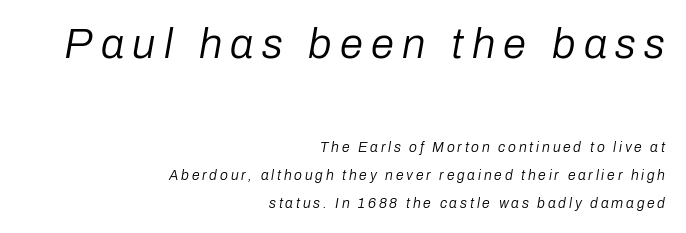
{"italic": "yes", "lean": "right", "slant_degrees": 10, "bold": "no", "weight": "regular", "width": "normal", "stroke_contrast": "low", "x_height": "medium", "monospaced": "no", "underline": "no", "align": "right", "line_spacing": "loose", "line_spacing_ratio": 2.01, "letter_spacing": "wide", "letter_spacing_em": 0.2, "larger_block": "first", "size_ratio": 3.0, "glyph_px": 42}
